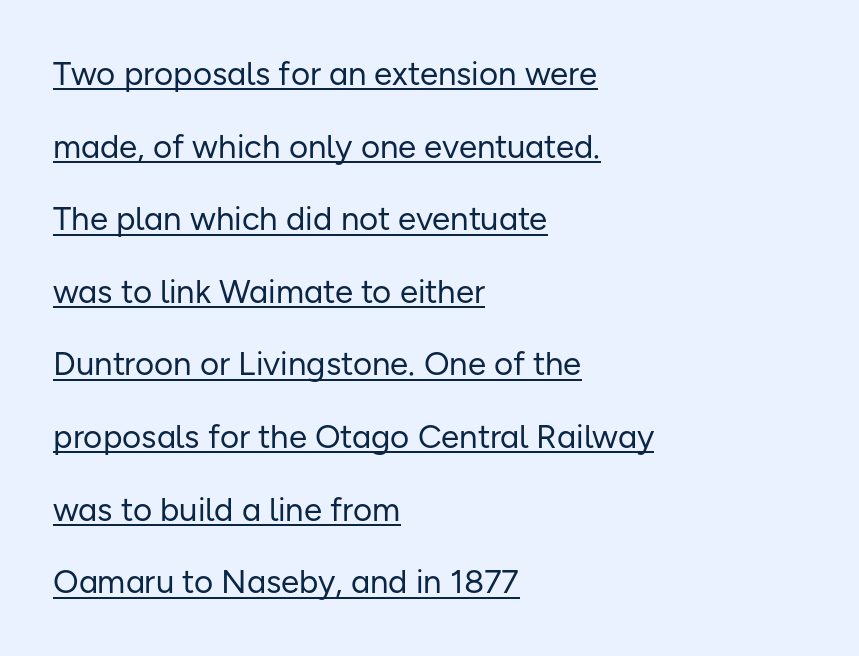
Q: Is the text bold? A: No.
Q: Is the text italic (slanted)? A: No, it is upright.
Q: Is the typeface a serif or a sans-serif typeface? A: Sans-serif.
Q: Is the text underlined? A: Yes.
Q: How is the paragraph aligned? A: Left-aligned.
Q: Is the spacing between letters normal or unusually wide? A: Normal.
Q: Is the spacing between lines tight, normal or loose? A: Loose.
Q: Width (condensed, normal, or wide)? A: Normal.
Q: Stroke contrast? A: Low.
Q: x-height? A: Medium.
Q: Monospaced? A: No.
